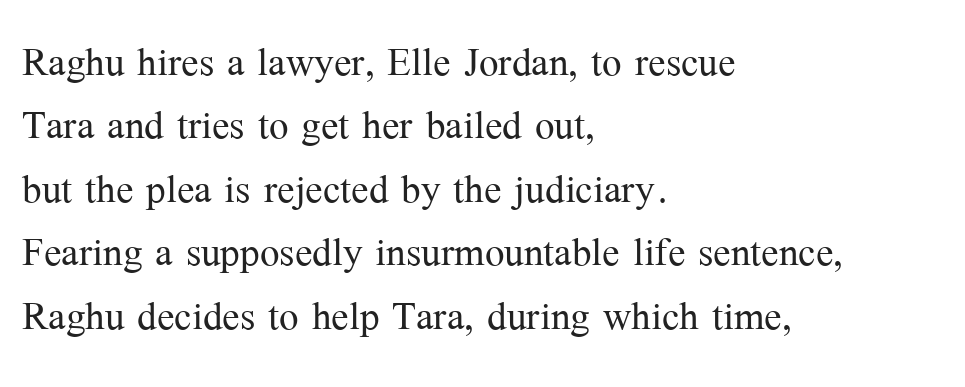
Q: Is the text bold? A: No.
Q: Is the text italic (slanted)? A: No, it is upright.
Q: Is the typeface a serif or a sans-serif typeface? A: Serif.
Q: Is the text underlined? A: No.
Q: How is the paragraph aligned? A: Left-aligned.
Q: Is the spacing between letters normal or unusually wide? A: Normal.
Q: Width (condensed, normal, or wide)? A: Normal.
Q: Stroke contrast? A: Medium.
Q: x-height? A: Medium.
Q: Monospaced? A: No.
